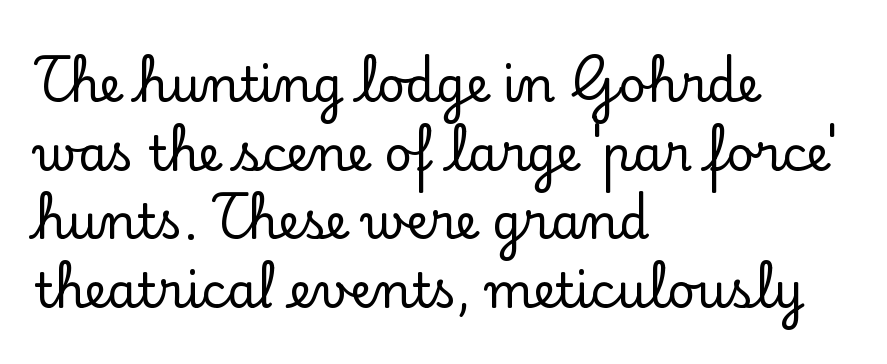
Teacher's note: observe the even left margin — that is flush-left alignment. Lines of text with bare space underneath. Regarding serifs, this sample has them. Here the designer chose a conventional face with non-uniform glyph widths. Tall strokes in this sample are plumb rather than angled. A normal amount of white space separates one row of letters from the next.
